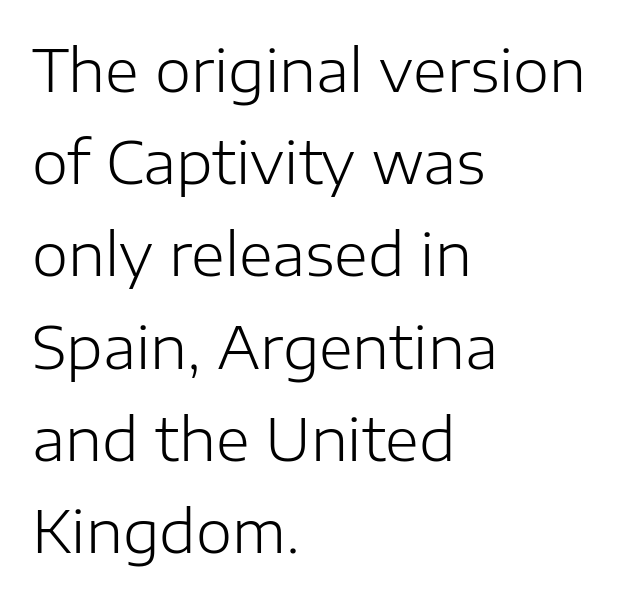
Spacing verdict: proportional, widths tailored to each character. Posture: upright roman. Vertically, the passage feels balanced, rows spaced as you'd expect. Grotesque or geometric, the face here clearly has no serifs. The strokes carry an ordinary text weight at most.
